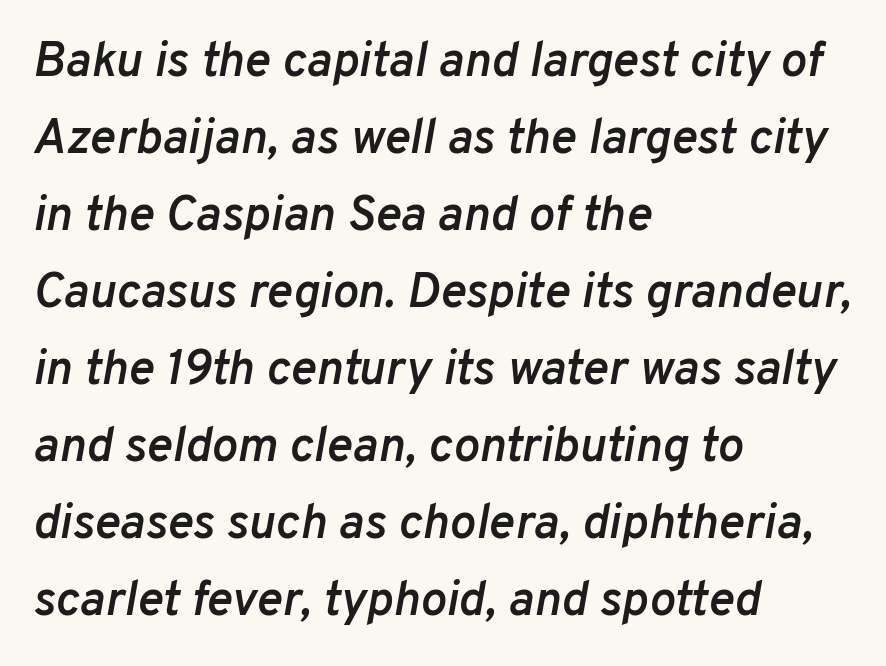
The image shows 49 px semibold type, italic (leaning right); set left-aligned, normal line spacing (1.57x), normal letter spacing, not underlined; low stroke contrast and a medium x-height.
